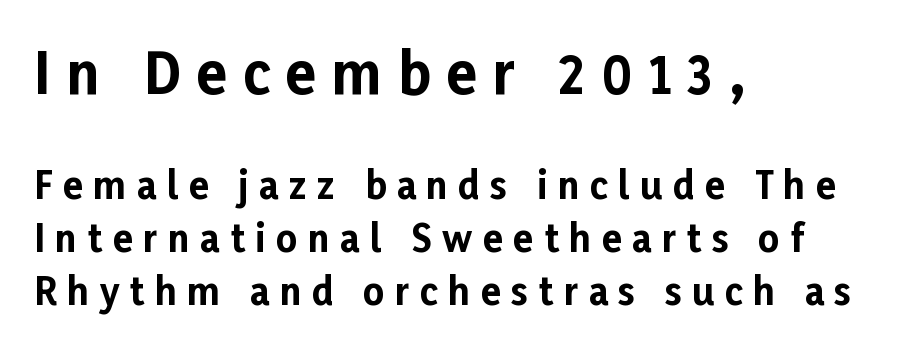
Q: Is the text bold? A: Yes.
Q: Is the text italic (slanted)? A: No, it is upright.
Q: Is the typeface a serif or a sans-serif typeface? A: Sans-serif.
Q: Is the text underlined? A: No.
Q: How is the paragraph aligned? A: Left-aligned.
Q: Is the spacing between letters normal or unusually wide? A: Unusually wide.
Q: Is the spacing between lines tight, normal or loose? A: Normal.
Q: Which block of text is set in a larger size, the first (top) or the second (bottom)? A: The first (top) one.
Q: Width (condensed, normal, or wide)? A: Normal.
Q: Stroke contrast? A: Low.
Q: x-height? A: Medium.
Q: Monospaced? A: No.
